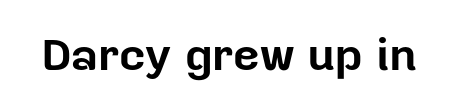
The image shows 46 px bold sans-serif type, upright; set normal letter spacing, not underlined; low stroke contrast and a medium x-height.
